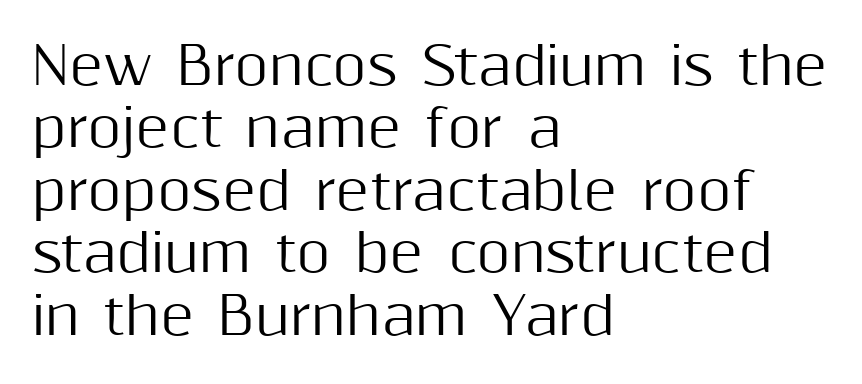
One-word summary of the alignment: left. Descender tails drop into unmarked territory. It's the straight-up-and-down kind of type. Do the characters align in a grid? No, the font is proportional.
